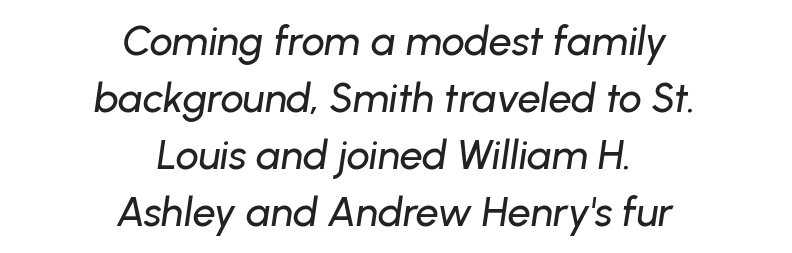
Interline gaps are of average width in this sample. In CSS terms this would be text-align: center. Standard letterfit; no display-style spreading of the glyphs. Clear beneath every line of the passage. It's the slanting kind of type.
